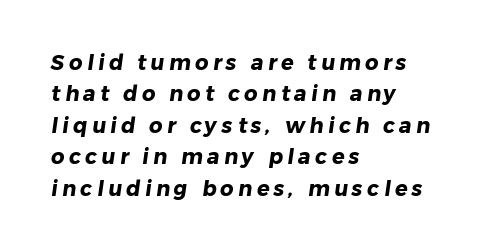
What stands out about the letter spacing? Its width — letters are far apart. Decoration check: the copy has no underline. The glyphs have the mass of a bold cut. In CSS terms this would be text-align: left.
